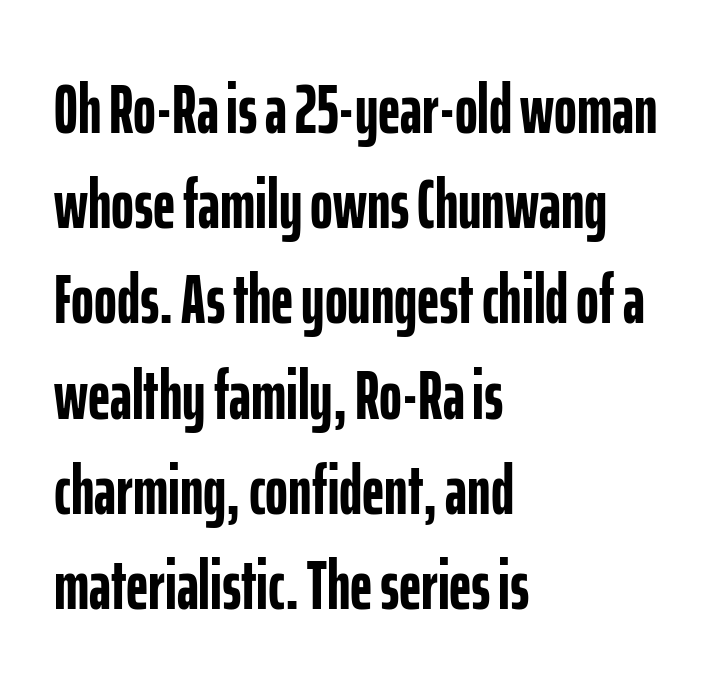
The baseline area is clear. Interline gaps are of average width in this sample. Italic? Not at all — the glyphs are vertical. This sample has the flowing, uneven cadence of proportional lettering. What stands out about the letter spacing? Nothing — it is the standard amount. Caption: multi-line text, flush left, ragged right.
